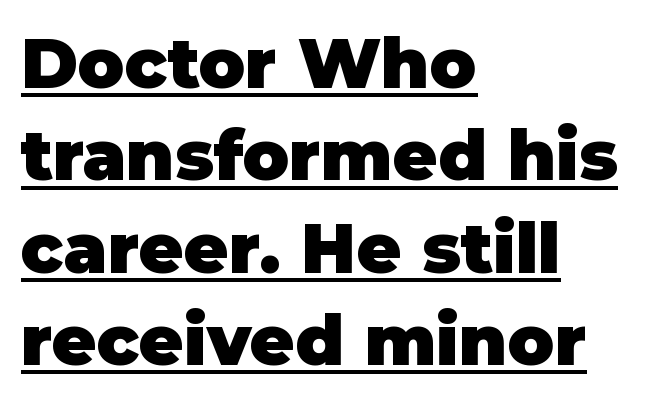
Q: Is the text bold? A: Yes.
Q: Is the text italic (slanted)? A: No, it is upright.
Q: Is the typeface a serif or a sans-serif typeface? A: Sans-serif.
Q: Is the text underlined? A: Yes.
Q: How is the paragraph aligned? A: Left-aligned.
Q: Is the spacing between letters normal or unusually wide? A: Normal.
Q: Is the spacing between lines tight, normal or loose? A: Normal.
Q: Width (condensed, normal, or wide)? A: Normal.
Q: Stroke contrast? A: Low.
Q: x-height? A: Large.
Q: Monospaced? A: No.
